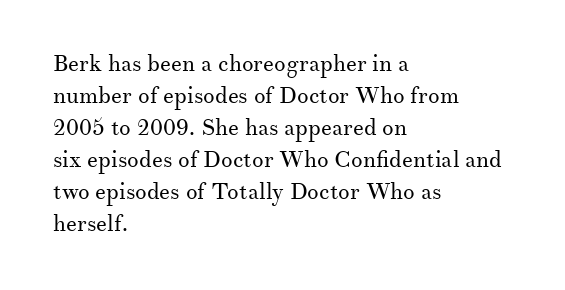
Caption: standard tracking, unaltered. Does the leading feel generous? No, just average. The lines are quadded left. Check the space under the baseline: it is left empty.
